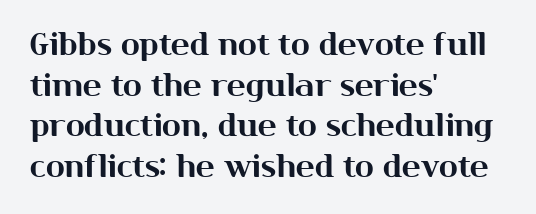
{"serif": "no", "italic": "no", "width": "normal", "stroke_contrast": "medium", "x_height": "medium", "monospaced": "no", "underline": "no", "align": "left", "line_spacing": "normal", "line_spacing_ratio": 1.31, "letter_spacing": "normal", "letter_spacing_em": 0.0, "glyph_px": 31}
